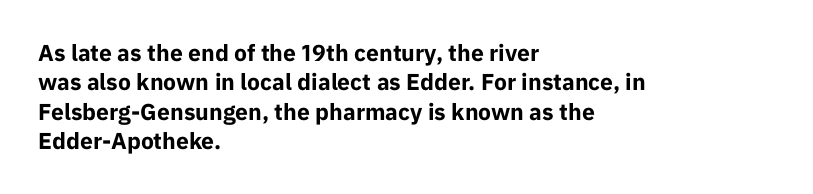
In terms of posture, this sample is upright. Whoever set this chose a conventional vertical rhythm. The space directly below the letters is spotless. A typesetter would call this zero additional tracking.
